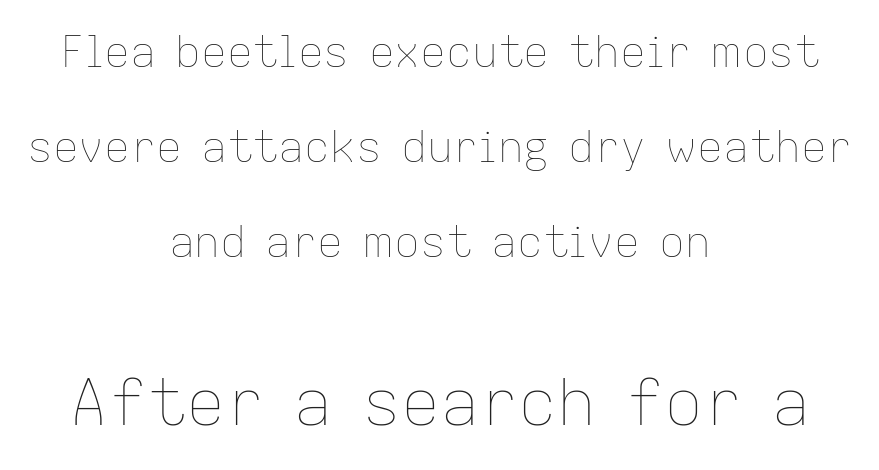
Q: Is the text bold? A: No.
Q: Is the text italic (slanted)? A: No, it is upright.
Q: Is the text underlined? A: No.
Q: How is the paragraph aligned? A: Centered.
Q: Is the spacing between letters normal or unusually wide? A: Normal.
Q: Is the spacing between lines tight, normal or loose? A: Loose.
Q: Which block of text is set in a larger size, the first (top) or the second (bottom)? A: The second (bottom) one.
Q: Width (condensed, normal, or wide)? A: Normal.
Q: Stroke contrast? A: Low.
Q: x-height? A: Medium.
Q: Monospaced? A: No.
